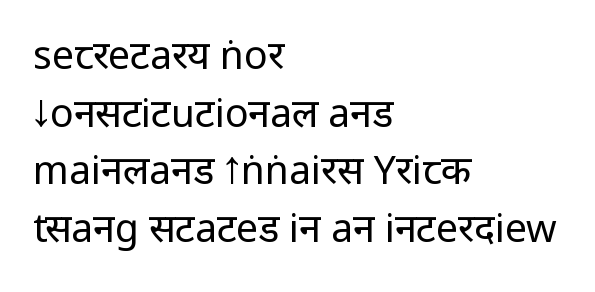
The image shows 39 px regular-weight, condensed sans-serif type, upright; set left-aligned, normal line spacing (1.48x), normal letter spacing, not underlined; low stroke contrast and a large x-height.
